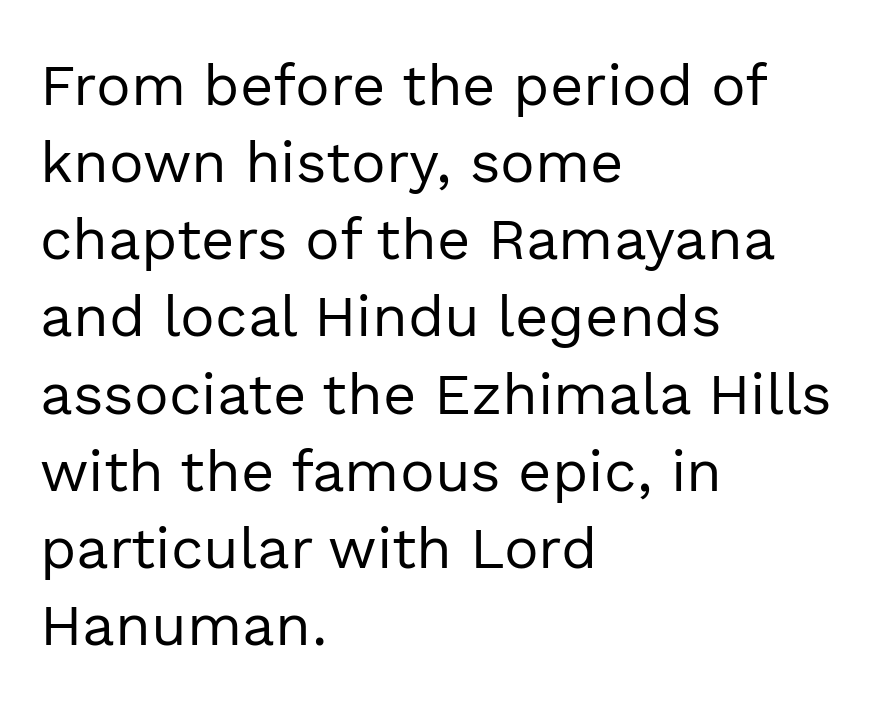
{"serif": "no", "italic": "no", "bold": "no", "weight": "regular", "width": "normal", "x_height": "medium", "monospaced": "no", "underline": "no", "align": "left", "line_spacing": "normal", "line_spacing_ratio": 1.33, "letter_spacing": "normal", "letter_spacing_em": 0.0, "glyph_px": 58}
